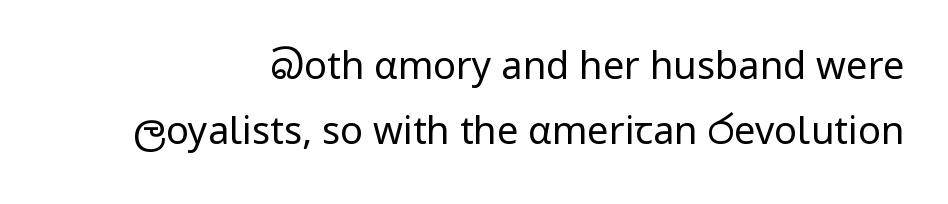
The image shows 38 px regular-weight sans-serif type, upright; set line spacing 1.71x, normal letter spacing, not underlined; low stroke contrast and a medium x-height.
